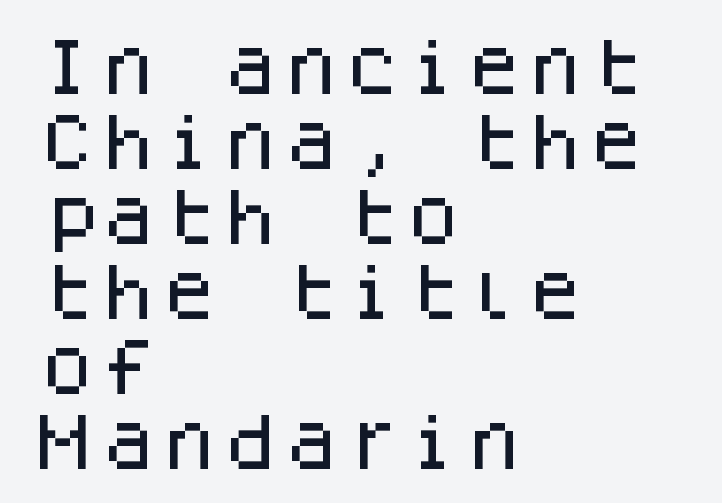
Q: Is the text italic (slanted)? A: No, it is upright.
Q: Is the typeface a serif or a sans-serif typeface? A: Sans-serif.
Q: Is the text underlined? A: No.
Q: How is the paragraph aligned? A: Left-aligned.
Q: Is the spacing between letters normal or unusually wide? A: Normal.
Q: Width (condensed, normal, or wide)? A: Normal.
Q: Stroke contrast? A: Low.
Q: x-height? A: Large.
Q: Monospaced? A: Yes.
